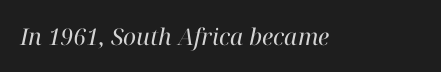
Each stroke keeps to a modest, everyday thickness or less. In terms of posture, this sample is oblique. Honestly, there is no underline to notice here at all. The horizontal fit of the characters is conventional and even.
